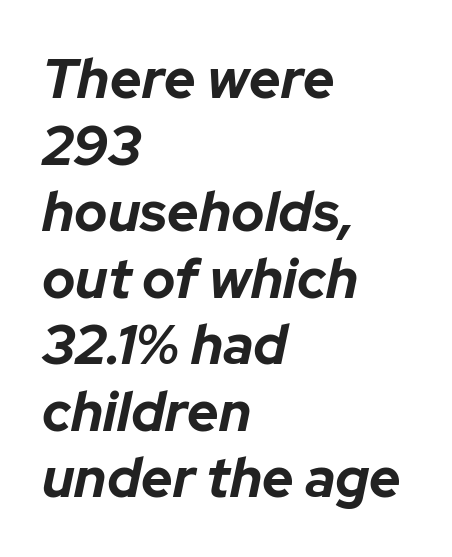
{"italic": "yes", "lean": "right", "slant_degrees": 12, "bold": "yes", "weight": "bold", "width": "normal", "stroke_contrast": "low", "x_height": "medium", "monospaced": "no", "underline": "no", "align": "left", "line_spacing_ratio": 1.21, "letter_spacing": "normal", "letter_spacing_em": 0.0, "glyph_px": 55}
